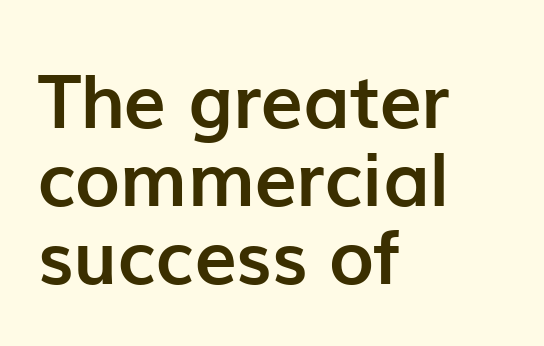
The image shows 75 px semibold sans-serif type, upright; set left-aligned, tight line spacing (1.04x), normal letter spacing, not underlined; low stroke contrast and a medium x-height.
